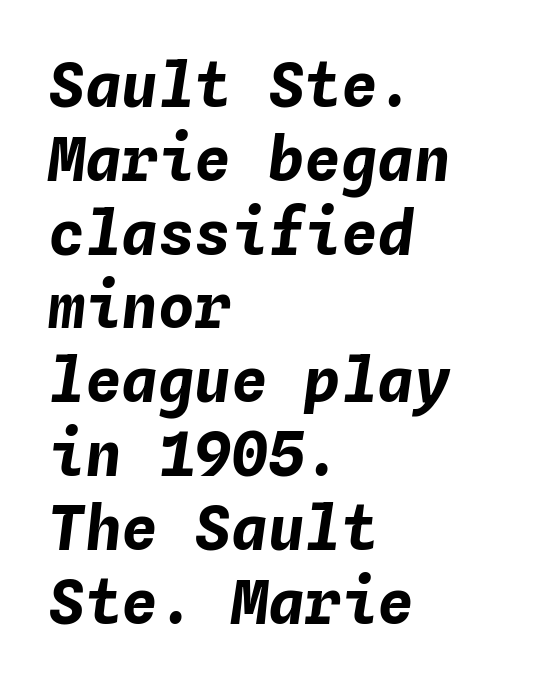
Is the letter spacing exaggerated? No — it looks like the ordinary default. The passage shown is typed in a monospace face where columns stay perfectly aligned. Which margin do the lines hug? The left one — the right edge is uneven. Has an underline been added? It has not. Strokes here are thick enough to call this a true bold. Compared with ordinary roman type, these characters are visibly tilted.
